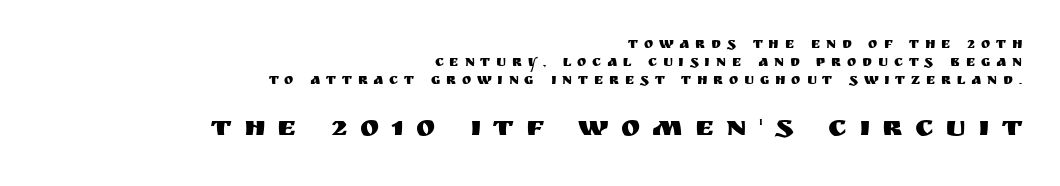
Words appear elongated and porous because spacing is wide. Horizontal alignment here is rightward, an uncommon choice for prose. These lines are rendered in a variable-pitch font. Ascenders rise straight up at ninety degrees.
